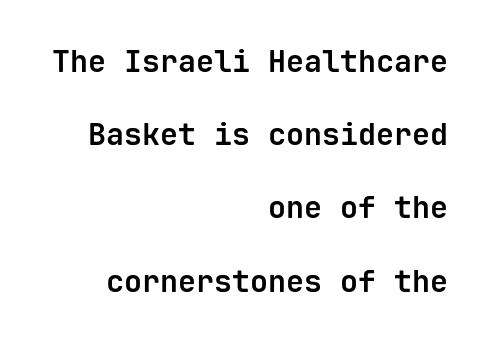
{"serif": "no", "italic": "no", "bold": "yes", "weight": "bold", "width": "normal", "stroke_contrast": "low", "x_height": "medium", "monospaced": "yes", "underline": "no", "align": "right", "line_spacing": "loose", "line_spacing_ratio": 2.44, "letter_spacing": "normal", "letter_spacing_em": 0.0, "glyph_px": 30}
